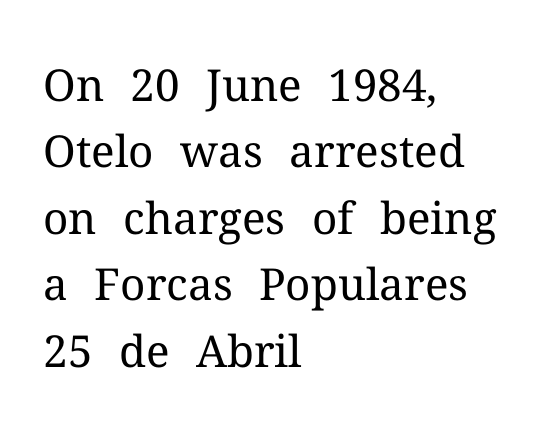
Q: Is the text bold? A: No.
Q: Is the text italic (slanted)? A: No, it is upright.
Q: Is the typeface a serif or a sans-serif typeface? A: Serif.
Q: Is the text underlined? A: No.
Q: How is the paragraph aligned? A: Left-aligned.
Q: Is the spacing between letters normal or unusually wide? A: Normal.
Q: Is the spacing between lines tight, normal or loose? A: Normal.
Q: Width (condensed, normal, or wide)? A: Normal.
Q: Stroke contrast? A: Medium.
Q: x-height? A: Medium.
Q: Monospaced? A: No.
